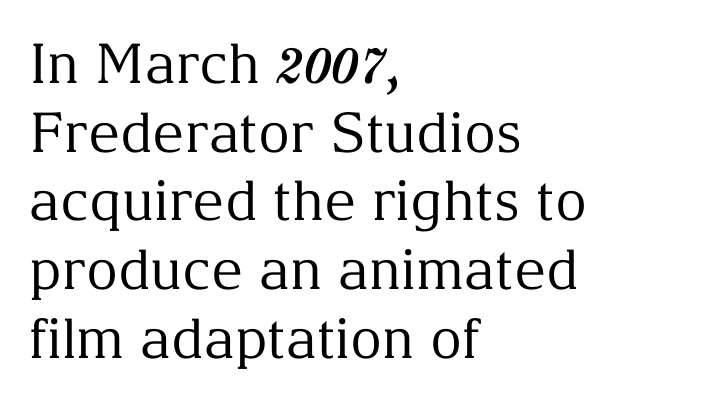
{"serif": "yes", "italic": "no", "bold": "no", "weight": "regular", "width": "normal", "stroke_contrast": "medium", "x_height": "medium", "monospaced": "no", "underline": "no", "align": "left", "line_spacing": "normal", "line_spacing_ratio": 1.25, "letter_spacing": "normal", "letter_spacing_em": 0.0, "glyph_px": 55}
